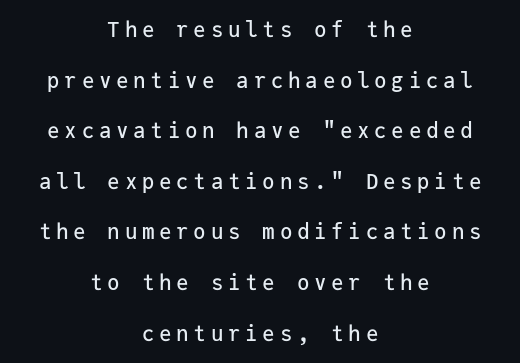
Q: Is the text italic (slanted)? A: No, it is upright.
Q: Is the text underlined? A: No.
Q: How is the paragraph aligned? A: Centered.
Q: Is the spacing between letters normal or unusually wide? A: Unusually wide.
Q: Is the spacing between lines tight, normal or loose? A: Loose.
